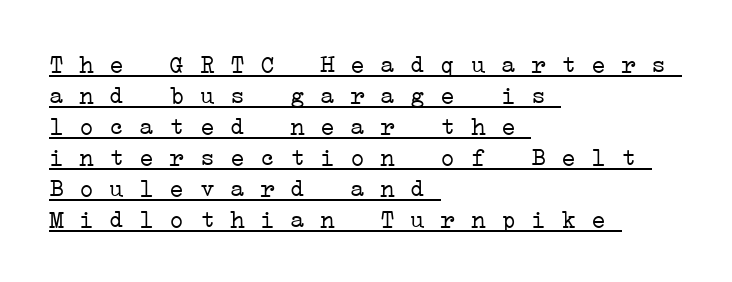
How are the letters spaced? Ordinarily, with no added tracking. Each stroke keeps to a modest, everyday thickness or less. Caption: multi-line text, flush left, ragged right. Underlined type.
